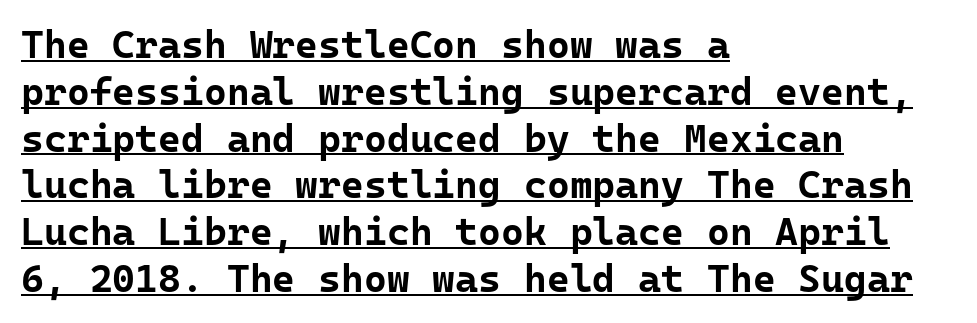
{"serif": "no", "italic": "no", "bold": "yes", "weight": "bold", "width": "normal", "stroke_contrast": "low", "x_height": "medium", "monospaced": "yes", "underline": "yes", "align": "left", "line_spacing_ratio": 1.2, "letter_spacing": "normal", "letter_spacing_em": 0.0, "glyph_px": 39}
